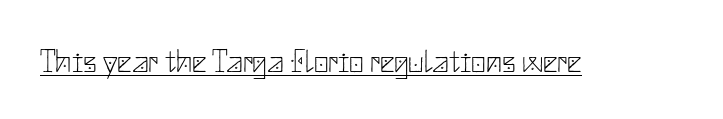
The image shows 32 px thin sans-serif type, upright; set normal letter spacing, underlined; low stroke contrast and a small x-height.
